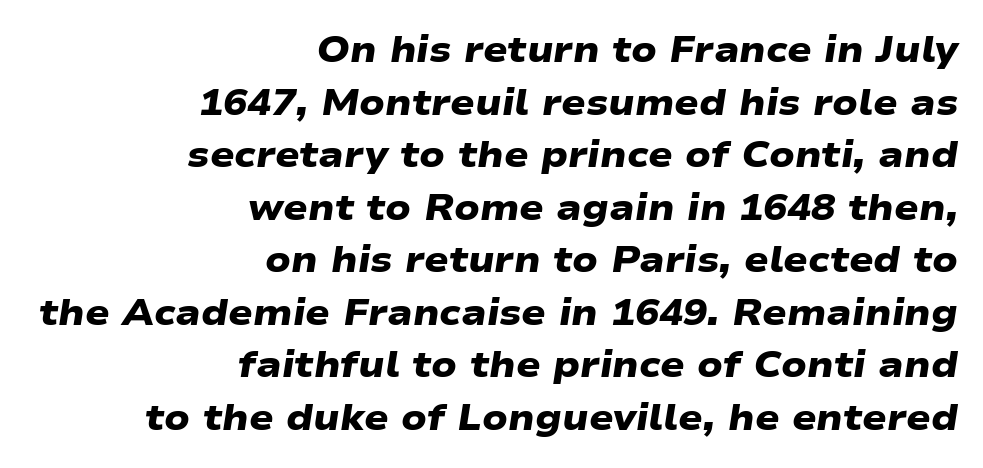
{"serif": "no", "bold": "yes", "weight": "heavy", "width": "wide", "stroke_contrast": "low", "x_height": "medium", "monospaced": "no", "underline": "no", "align": "right", "line_spacing": "normal", "line_spacing_ratio": 1.46, "letter_spacing": "normal", "letter_spacing_em": 0.0, "glyph_px": 36}
